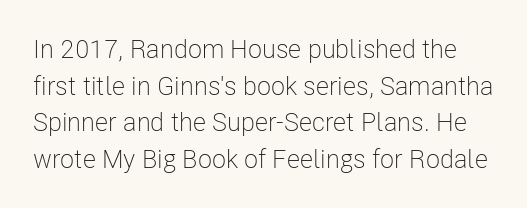
{"italic": "no", "bold": "no", "underline": "no", "line_spacing": "normal", "line_spacing_ratio": 1.41, "letter_spacing": "normal", "letter_spacing_em": 0.0, "glyph_px": 26}
